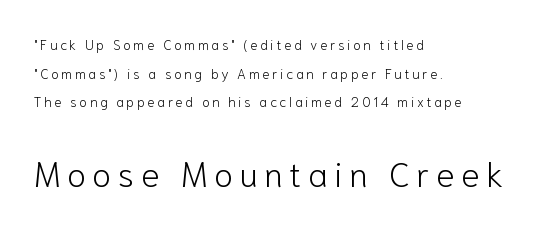
The image shows 35 px light sans-serif type, upright; set left-aligned, loose line spacing (2.04x), not underlined; the second (bottom) block is 2.5x larger; low stroke contrast and a medium x-height.
